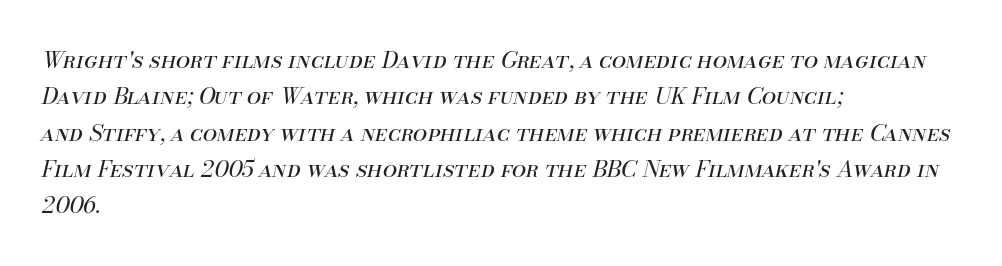
The face used here has a pronounced slope to its letters. Compared with typical body copy, the letter spacing here is the same. The lines in this sample share a left origin and differ only in where they stop. The passage shown is not underscored anywhere. The block of text has a typical density, with ordinary space between rows. The font is comparable to plain body text, perhaps lighter.
